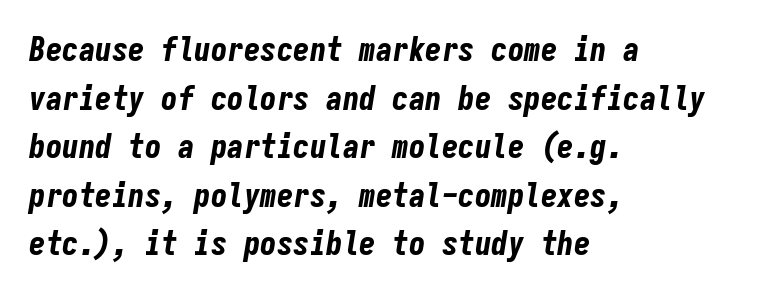
Compared with typical body copy, the letter spacing here is the same. Unmarked baselines from the first word to the last. A typesetter would call this monospace, since all characters share one set width. Notice how the stems are inclined rather than vertical — that's the hallmark of italics. Normally led — the rows are evenly, conventionally spaced.
